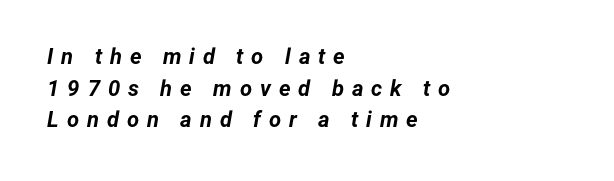
The image shows 22 px bold type, italic (leaning right); set left-aligned, normal line spacing (1.44x), unusually wide letter spacing (+0.36 em), not underlined.
